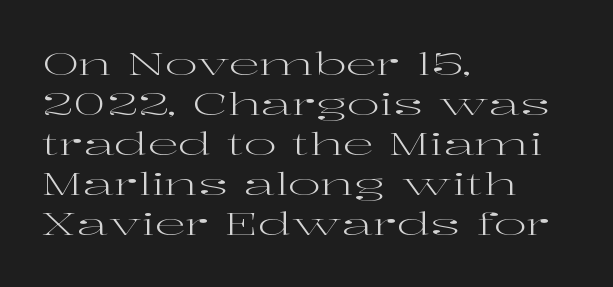
The image shows 31 px regular-weight, wide serif type, upright; set left-aligned, normal line spacing (1.29x), normal letter spacing, not underlined; high stroke contrast and a medium x-height.
